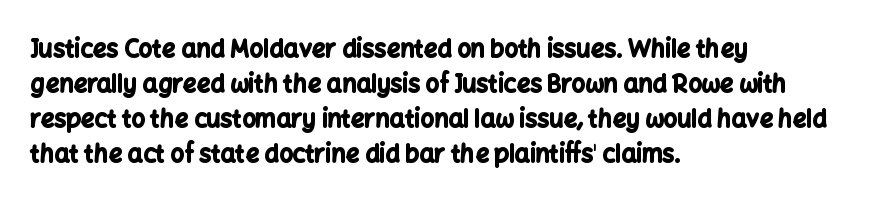
Q: Is the text bold? A: Yes.
Q: Is the text italic (slanted)? A: No, it is upright.
Q: Is the text underlined? A: No.
Q: How is the paragraph aligned? A: Left-aligned.
Q: Is the spacing between letters normal or unusually wide? A: Normal.
Q: Is the spacing between lines tight, normal or loose? A: Normal.
